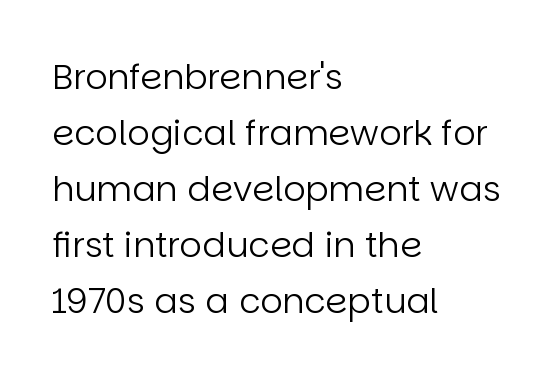
The image shows 35 px regular-weight sans-serif type, upright; set left-aligned, normal line spacing (1.6x), normal letter spacing, not underlined; low stroke contrast and a large x-height.
